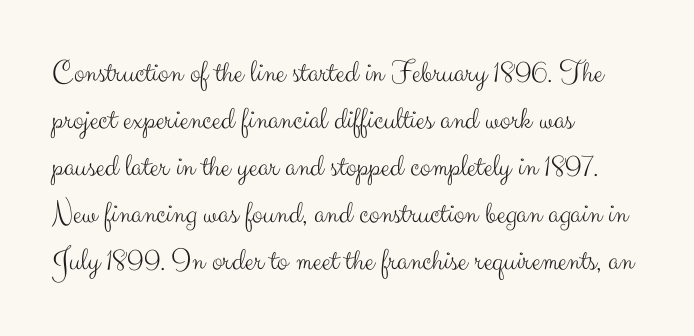
{"serif": "no", "bold": "no", "weight": "light", "width": "normal", "stroke_contrast": "medium", "x_height": "small", "monospaced": "no", "underline": "no", "align": "left", "line_spacing": "normal", "line_spacing_ratio": 1.47, "letter_spacing": "normal", "letter_spacing_em": 0.0, "glyph_px": 32}
